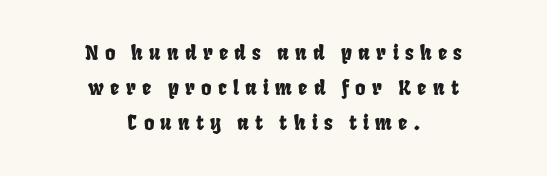
Decoration check: the copy has no underline. The paragraph has two soft edges and a firm central axis. The type is letterspaced generously, with wide tracking.
